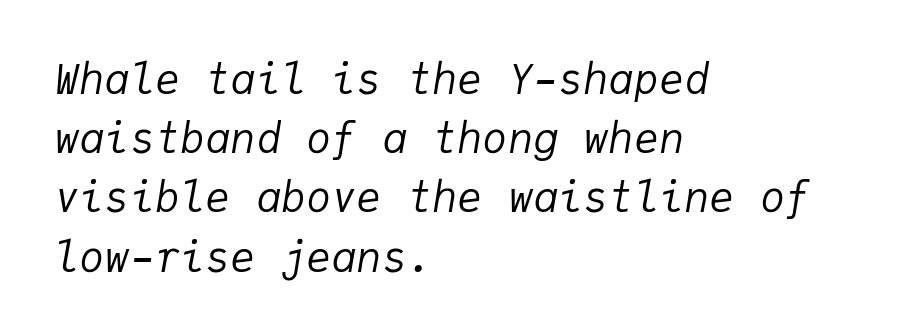
The image shows 42 px regular-weight type, italic (leaning right), monospaced; set left-aligned, normal line spacing (1.41x), normal letter spacing, not underlined; low stroke contrast and a medium x-height.
